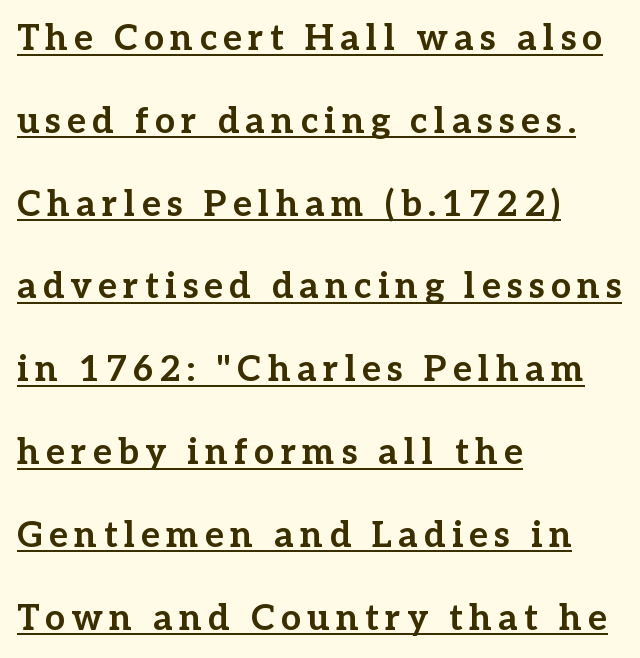
In CSS terms this would be text-align: left. These lines stand farther apart than default settings would place them. Old-style or modern, the face here clearly has serifs. No italicization has been applied; the sample stays upright. Strong, thick strokes mark this as bold type. The passage shown is typed in a proportional face where columns would drift.
